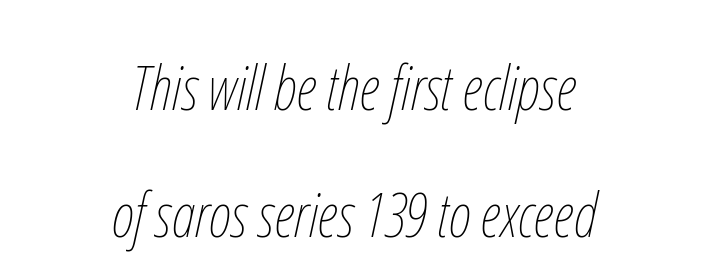
Check under the words: just untouched page. Summary of weight: not heavy and not bold. Visually the block forms a symmetrical silhouette, jagged on both flanks. You can tell it's italic because the verticals aren't actually vertical.
